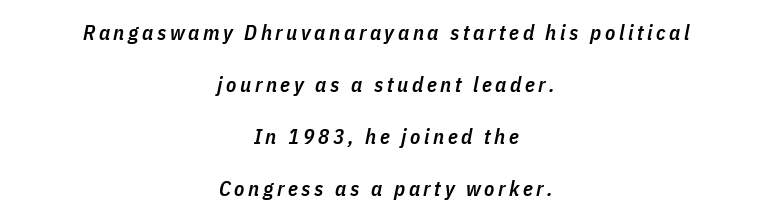
Q: Is the text bold? A: Semi-bold.
Q: Is the text italic (slanted)? A: Yes, it leans right by about 11 degrees.
Q: Is the text underlined? A: No.
Q: How is the paragraph aligned? A: Centered.
Q: Is the spacing between lines tight, normal or loose? A: Loose.
